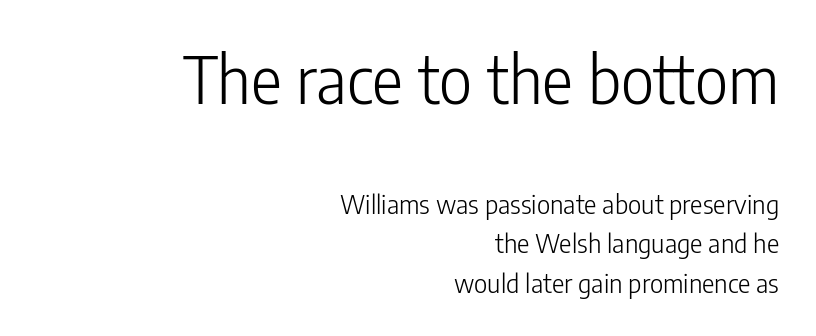
These lines are composed in type without serifs. Ink coverage per letter is moderate at most. Do the characters align in a grid? No, the font is proportional. Standard letterfit; no display-style spreading of the glyphs. In CSS terms this would be text-align: right. Each row of text sits above clean, open space.
